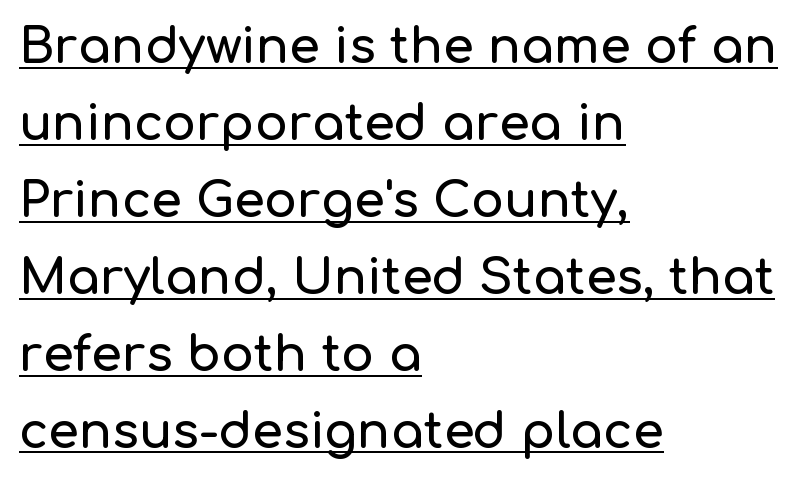
Q: Is the text italic (slanted)? A: No, it is upright.
Q: Is the typeface a serif or a sans-serif typeface? A: Sans-serif.
Q: Is the text underlined? A: Yes.
Q: How is the paragraph aligned? A: Left-aligned.
Q: Is the spacing between letters normal or unusually wide? A: Normal.
Q: Is the spacing between lines tight, normal or loose? A: Normal.
Q: Width (condensed, normal, or wide)? A: Normal.
Q: Stroke contrast? A: Low.
Q: x-height? A: Medium.
Q: Monospaced? A: No.
